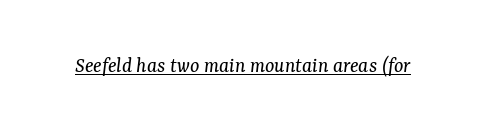
The image shows 22 px text type, italic (leaning right); set normal letter spacing, underlined.
